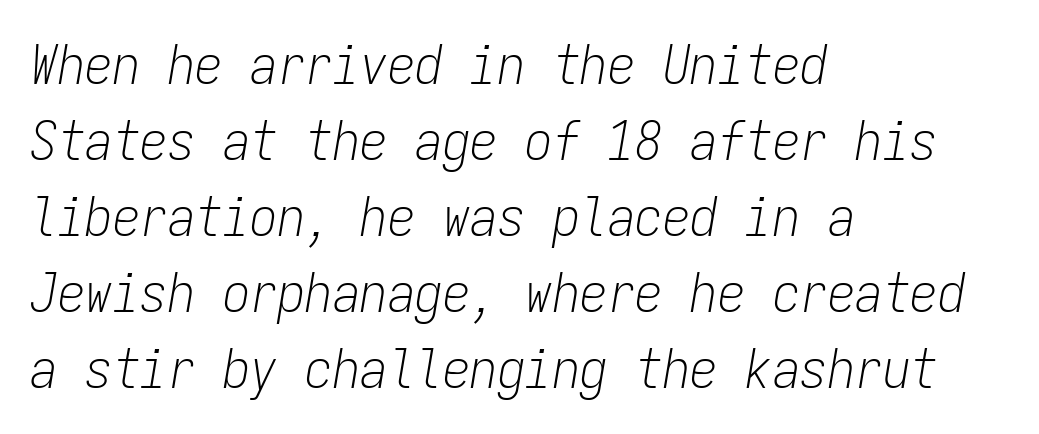
{"italic": "yes", "lean": "right", "slant_degrees": 9, "bold": "no", "weight": "light", "width": "condensed", "stroke_contrast": "low", "x_height": "medium", "monospaced": "yes", "underline": "no", "align": "left", "line_spacing": "normal", "line_spacing_ratio": 1.38, "letter_spacing": "normal", "letter_spacing_em": 0.0, "glyph_px": 55}
